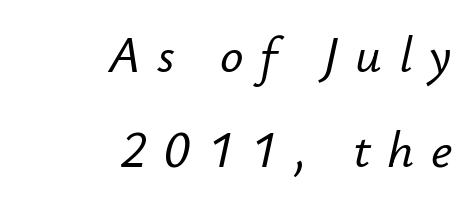
{"italic": "yes", "lean": "right", "slant_degrees": 12, "width": "normal", "stroke_contrast": "low", "x_height": "small", "monospaced": "no", "underline": "no", "align": "right", "line_spacing_ratio": 1.82, "letter_spacing": "wide", "letter_spacing_em": 0.32, "glyph_px": 52}
